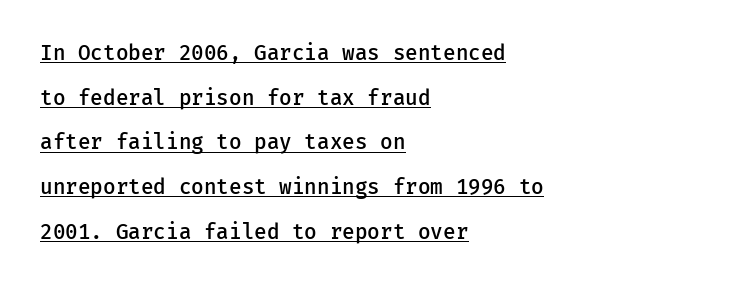
{"italic": "no", "bold": "semi", "underline": "yes", "align": "left", "line_spacing": "loose", "line_spacing_ratio": 2.13, "letter_spacing": "normal", "letter_spacing_em": 0.0, "glyph_px": 21}
